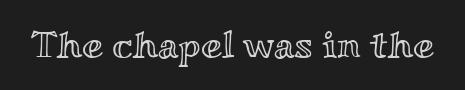
Q: Is the text italic (slanted)? A: No, it is upright.
Q: Is the text underlined? A: No.
Q: Is the spacing between letters normal or unusually wide? A: Normal.
Q: Width (condensed, normal, or wide)? A: Wide.
Q: x-height? A: Small.
Q: Monospaced? A: No.
